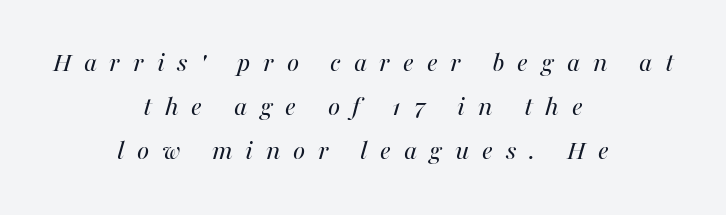
Centered paragraph, ragged on both sides. Type without underlining. Leading matches the norm, producing a regular column. Character widths vary here, with narrow letters taking less room than wide ones.
